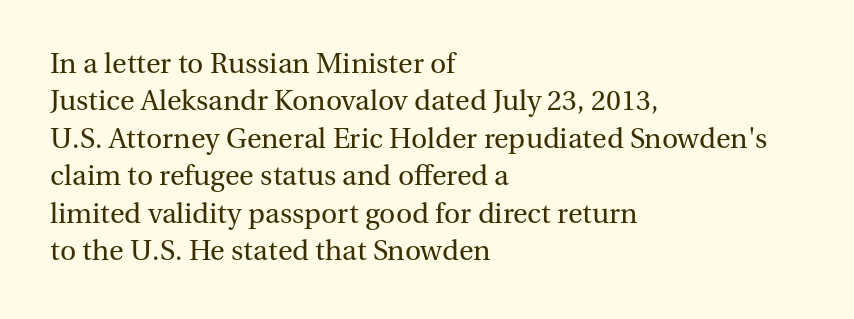
Q: Is the text bold? A: No.
Q: Is the text italic (slanted)? A: No, it is upright.
Q: Is the typeface a serif or a sans-serif typeface? A: Serif.
Q: Is the text underlined? A: No.
Q: How is the paragraph aligned? A: Left-aligned.
Q: Is the spacing between letters normal or unusually wide? A: Normal.
Q: Is the spacing between lines tight, normal or loose? A: Normal.
Q: Width (condensed, normal, or wide)? A: Normal.
Q: Stroke contrast? A: Medium.
Q: x-height? A: Medium.
Q: Monospaced? A: No.
